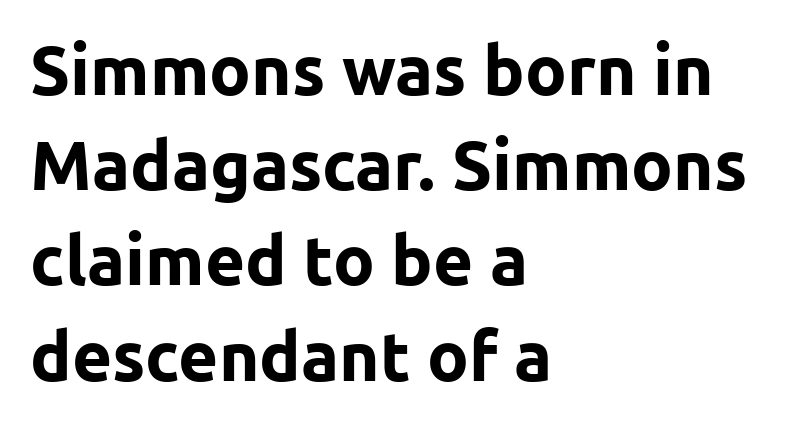
Q: Is the text bold? A: Yes.
Q: Is the text italic (slanted)? A: No, it is upright.
Q: Is the typeface a serif or a sans-serif typeface? A: Sans-serif.
Q: Is the text underlined? A: No.
Q: How is the paragraph aligned? A: Left-aligned.
Q: Is the spacing between letters normal or unusually wide? A: Normal.
Q: Is the spacing between lines tight, normal or loose? A: Normal.
Q: Width (condensed, normal, or wide)? A: Normal.
Q: Stroke contrast? A: Low.
Q: x-height? A: Medium.
Q: Monospaced? A: No.
